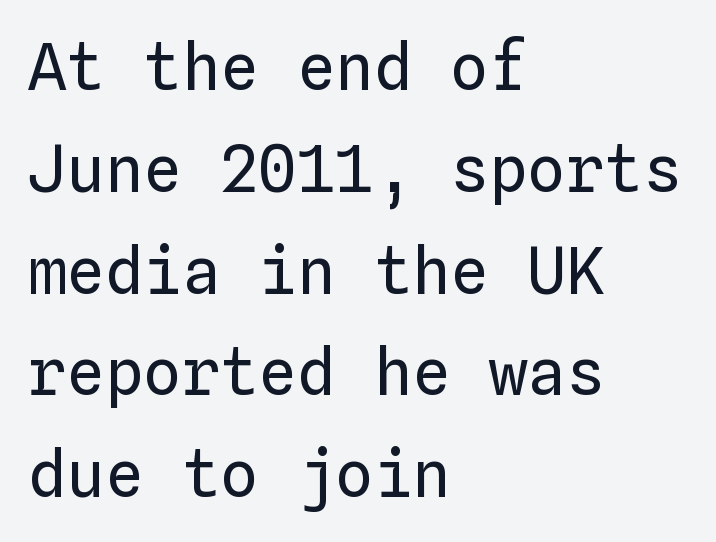
{"italic": "no", "bold": "no", "weight": "regular", "width": "normal", "stroke_contrast": "low", "x_height": "medium", "monospaced": "yes", "underline": "no", "align": "left", "line_spacing": "normal", "line_spacing_ratio": 1.59, "letter_spacing": "normal", "letter_spacing_em": 0.0, "glyph_px": 64}
